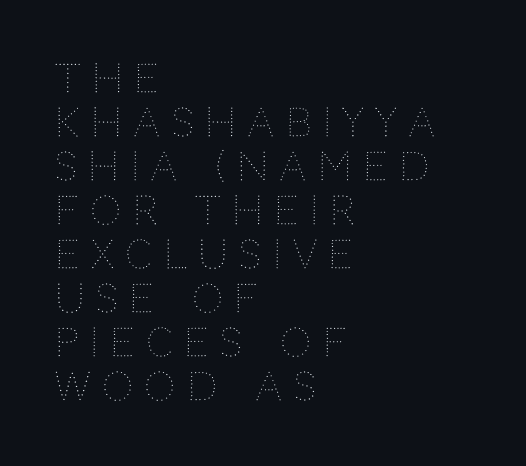
Descender tails drop into unmarked territory. Horizontally, the lines are justified to the leading edge only. Rendered with straight, roman letterforms. This sample has the flowing, uneven cadence of proportional lettering.
